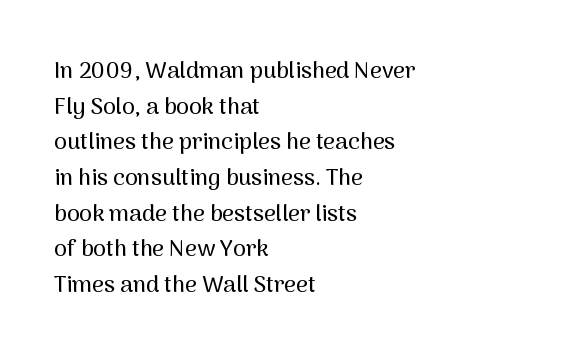
Q: Is the text italic (slanted)? A: No, it is upright.
Q: Is the text underlined? A: No.
Q: How is the paragraph aligned? A: Left-aligned.
Q: Is the spacing between letters normal or unusually wide? A: Normal.
Q: Is the spacing between lines tight, normal or loose? A: Normal.
